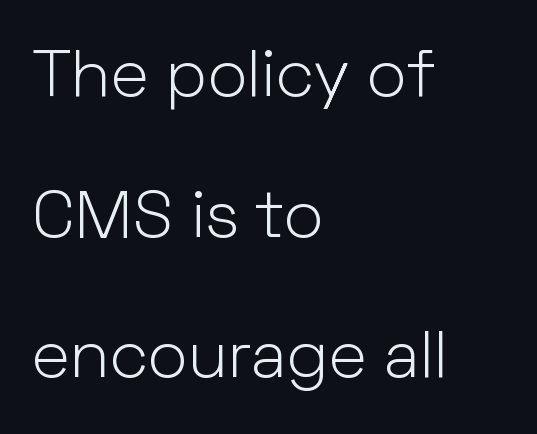
Q: Is the text bold? A: No.
Q: Is the text italic (slanted)? A: No, it is upright.
Q: Is the typeface a serif or a sans-serif typeface? A: Sans-serif.
Q: Is the text underlined? A: No.
Q: How is the paragraph aligned? A: Left-aligned.
Q: Is the spacing between letters normal or unusually wide? A: Normal.
Q: Is the spacing between lines tight, normal or loose? A: Loose.
Q: Width (condensed, normal, or wide)? A: Normal.
Q: Stroke contrast? A: Low.
Q: x-height? A: Medium.
Q: Monospaced? A: No.
